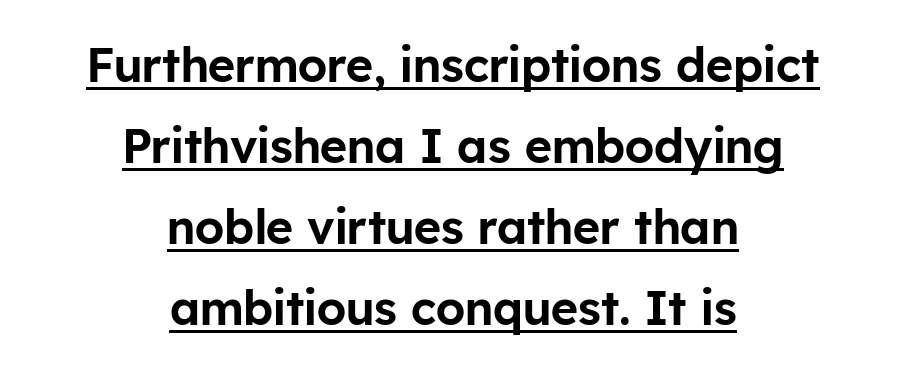
{"serif": "no", "italic": "no", "width": "normal", "stroke_contrast": "low", "x_height": "medium", "monospaced": "no", "underline": "yes", "align": "center", "line_spacing_ratio": 1.72, "letter_spacing": "normal", "letter_spacing_em": 0.0, "glyph_px": 47}
